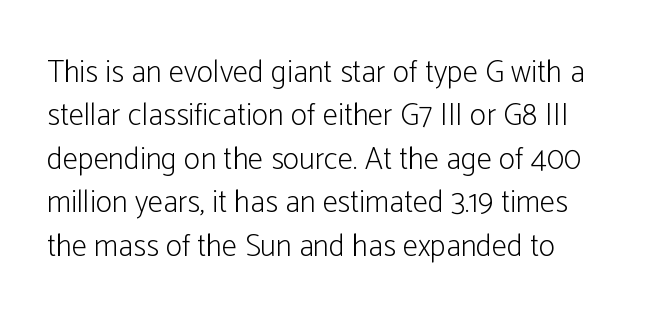
{"serif": "no", "italic": "no", "bold": "no", "weight": "light", "width": "condensed", "stroke_contrast": "low", "x_height": "medium", "monospaced": "no", "underline": "no", "line_spacing": "normal", "line_spacing_ratio": 1.4, "letter_spacing": "normal", "letter_spacing_em": 0.0, "glyph_px": 31}
